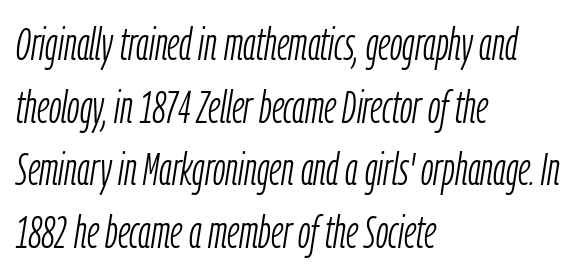
The image shows 45 px light, condensed type, italic (leaning right); set left-aligned, normal line spacing (1.39x), normal letter spacing, not underlined; low stroke contrast and a medium x-height.
